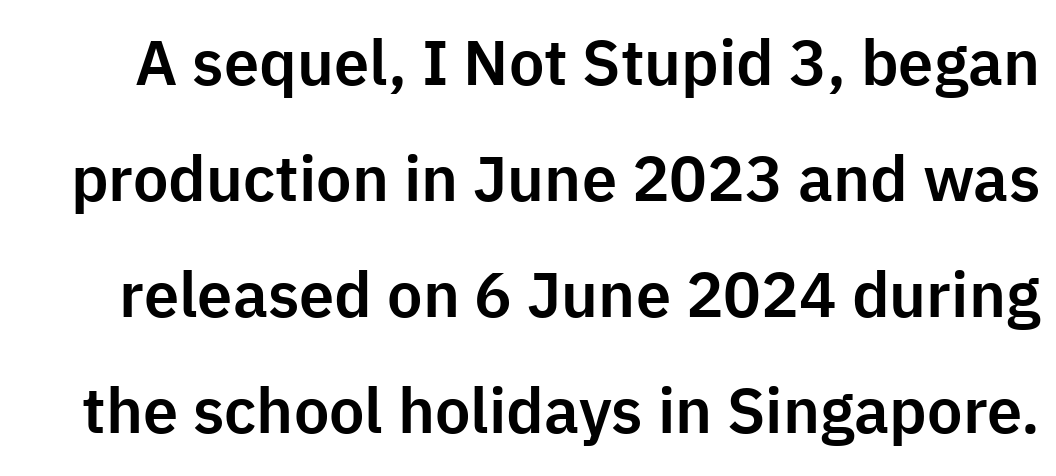
Nothing sits at the stroke ends, so this counts as sans-serif. The type is set solid horizontally, with unmodified tracking. The space beneath each line is pristine and unruled. Every stem runs plumb, perpendicular to the baseline.
